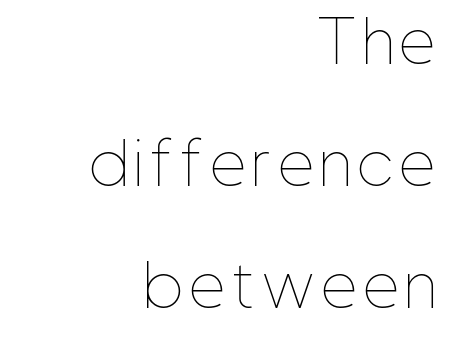
The image shows 56 px thin, condensed type, upright; set right-aligned, loose line spacing (2.18x), not underlined; low stroke contrast and a medium x-height.
